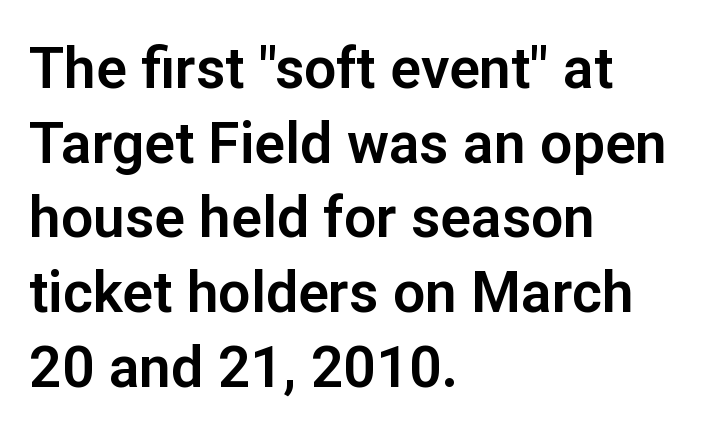
{"serif": "no", "italic": "no", "width": "normal", "stroke_contrast": "low", "x_height": "medium", "monospaced": "no", "underline": "no", "align": "left", "line_spacing": "normal", "line_spacing_ratio": 1.31, "letter_spacing": "normal", "letter_spacing_em": 0.0, "glyph_px": 57}
